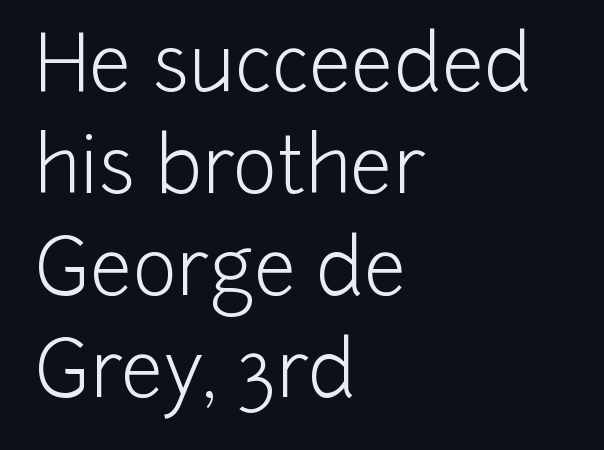
Q: Is the text bold? A: No.
Q: Is the text italic (slanted)? A: No, it is upright.
Q: Is the typeface a serif or a sans-serif typeface? A: Sans-serif.
Q: Is the text underlined? A: No.
Q: How is the paragraph aligned? A: Left-aligned.
Q: Is the spacing between letters normal or unusually wide? A: Normal.
Q: Is the spacing between lines tight, normal or loose? A: Normal.
Q: Width (condensed, normal, or wide)? A: Normal.
Q: Stroke contrast? A: Low.
Q: x-height? A: Medium.
Q: Monospaced? A: No.
